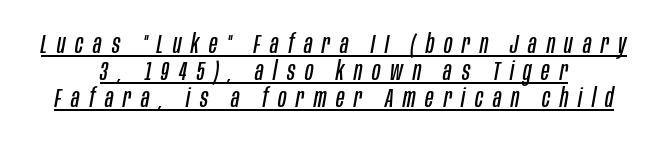
Q: Is the text bold? A: No.
Q: Is the text italic (slanted)? A: Yes, it leans right by about 10 degrees.
Q: Is the text underlined? A: Yes.
Q: How is the paragraph aligned? A: Centered.
Q: Is the spacing between letters normal or unusually wide? A: Unusually wide.
Q: Is the spacing between lines tight, normal or loose? A: Tight.
